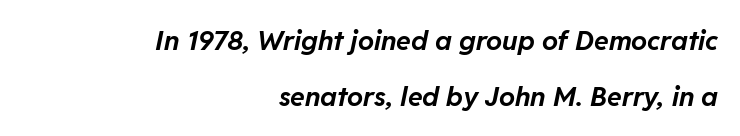
Q: Is the text bold? A: Yes.
Q: Is the text italic (slanted)? A: Yes, it leans right by about 11 degrees.
Q: Is the text underlined? A: No.
Q: How is the paragraph aligned? A: Right-aligned.
Q: Is the spacing between letters normal or unusually wide? A: Normal.
Q: Is the spacing between lines tight, normal or loose? A: Loose.
